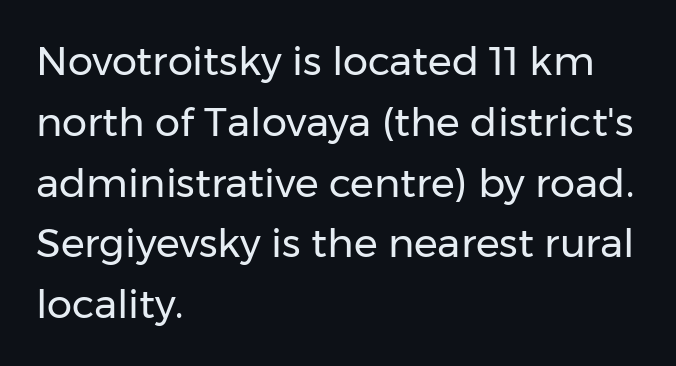
The image shows 40 px regular-weight sans-serif type, upright; set left-aligned, normal line spacing (1.52x), normal letter spacing, not underlined; low stroke contrast and a medium x-height.
